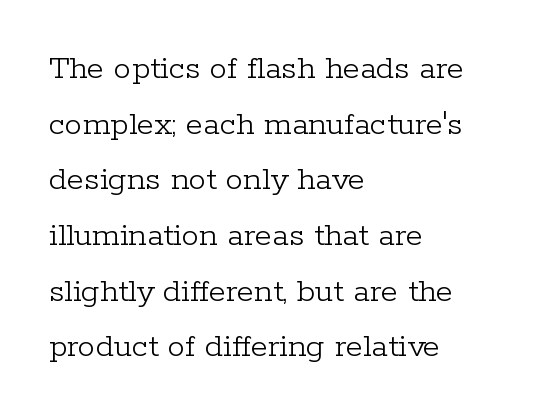
The face looks like a standard text weight, possibly lighter. Alignment: flush left. To sum up the face: it has serifs. The font's upright variant was chosen for this text. Vertical spacing — default. The type is set solid horizontally, with unmodified tracking.
